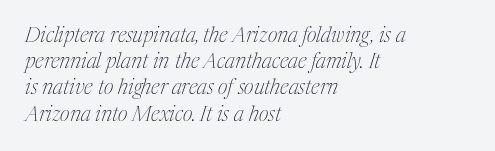
The image shows 21 px text type, italic (leaning right); set left-aligned, normal line spacing (1.25x), normal letter spacing, not underlined.
